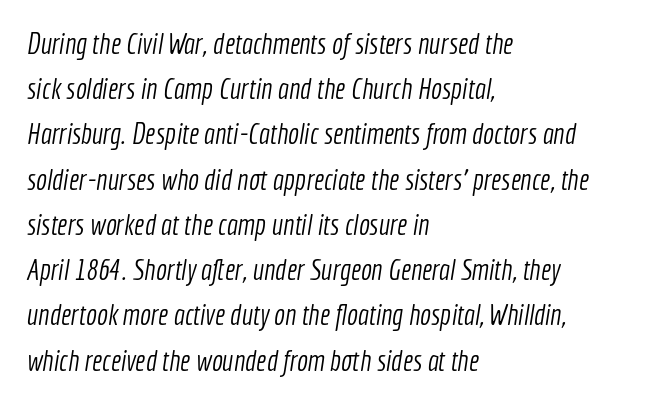
The image shows 29 px light, condensed sans-serif type; set left-aligned, normal line spacing (1.56x), normal letter spacing, not underlined; a medium x-height.
